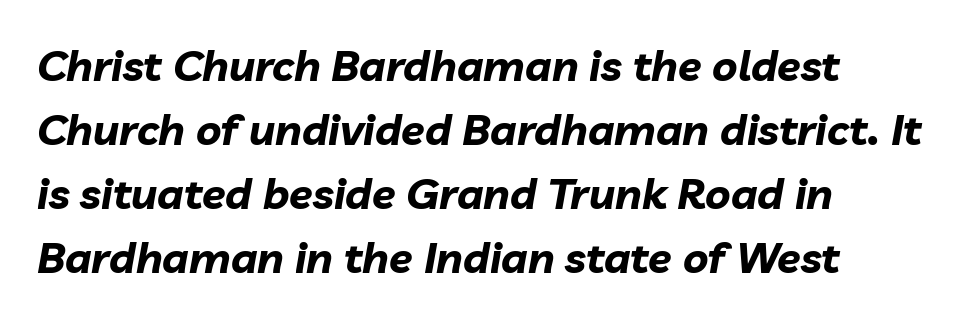
Q: Is the text bold? A: Yes.
Q: Is the text italic (slanted)? A: Yes, it leans right by about 10 degrees.
Q: Is the text underlined? A: No.
Q: How is the paragraph aligned? A: Left-aligned.
Q: Is the spacing between letters normal or unusually wide? A: Normal.
Q: Is the spacing between lines tight, normal or loose? A: Normal.
Q: Width (condensed, normal, or wide)? A: Normal.
Q: Stroke contrast? A: Low.
Q: x-height? A: Medium.
Q: Monospaced? A: No.
